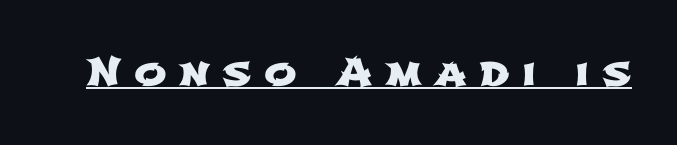
{"serif": "no", "width": "wide", "stroke_contrast": "low", "x_height": "medium", "monospaced": "no", "underline": "yes", "letter_spacing": "wide", "letter_spacing_em": 0.31, "glyph_px": 39}
